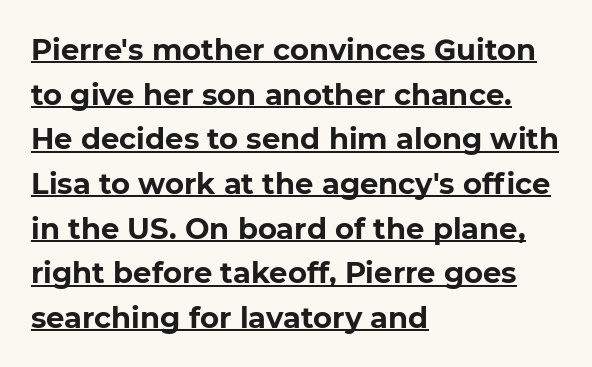
The image shows 29 px bold sans-serif type; set left-aligned, normal line spacing (1.54x), normal letter spacing, underlined; low stroke contrast and a medium x-height.
